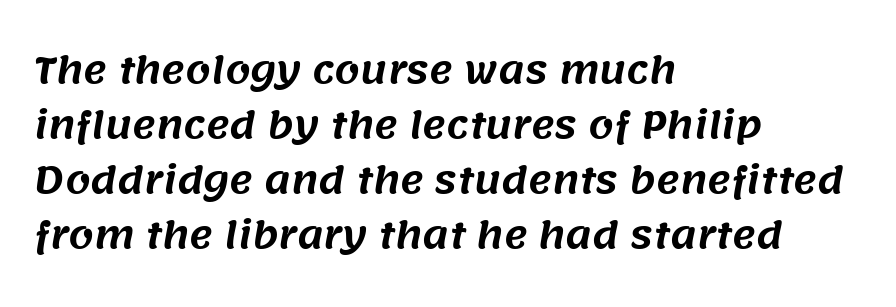
Nope, no serifs anywhere on these letters. A normal amount of white space separates one row of letters from the next. Casual observation: everything's shoved over to the left. The face used here is proportionally spaced, like ordinary book or web type.
